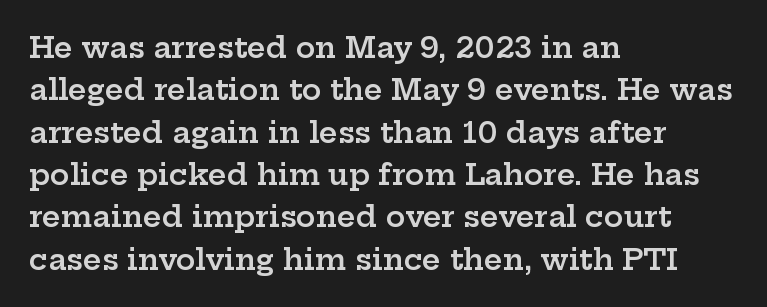
Q: Is the text bold? A: Semi-bold.
Q: Is the text italic (slanted)? A: No, it is upright.
Q: Is the typeface a serif or a sans-serif typeface? A: Serif.
Q: Is the text underlined? A: No.
Q: How is the paragraph aligned? A: Left-aligned.
Q: Is the spacing between letters normal or unusually wide? A: Normal.
Q: Is the spacing between lines tight, normal or loose? A: Normal.
Q: Width (condensed, normal, or wide)? A: Wide.
Q: Stroke contrast? A: Low.
Q: x-height? A: Medium.
Q: Monospaced? A: No.
